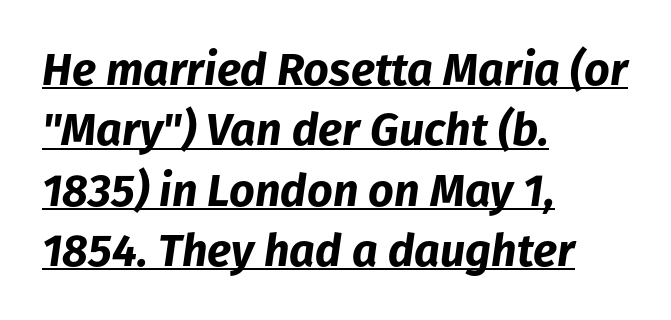
The rendering uses natural spacing where letterforms have individual widths. Nobody touched the tracking dial on this one. This rendering uses left alignment, leaving the right contour irregular. Style check: oblique.
